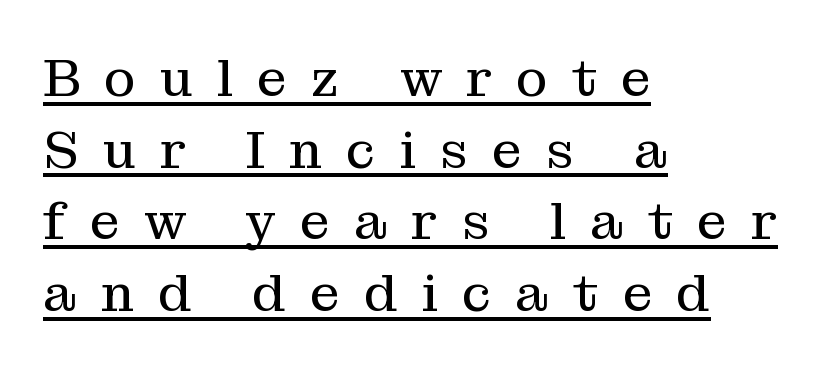
The weight tops out at a normal text grade. A student would call this left alignment; a typographer would say flush left, rag right. A continuous stroke trails under the words, as in a hyperlink. Each letter keeps its own natural width here, so spacing adapts to shape.
